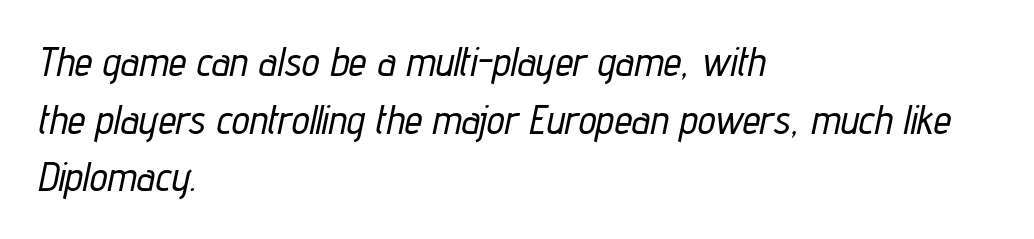
Q: Is the text italic (slanted)? A: Yes, it leans right by about 12 degrees.
Q: Is the text underlined? A: No.
Q: How is the paragraph aligned? A: Left-aligned.
Q: Is the spacing between letters normal or unusually wide? A: Normal.
Q: Is the spacing between lines tight, normal or loose? A: Normal.
Q: Width (condensed, normal, or wide)? A: Condensed.
Q: Stroke contrast? A: Low.
Q: x-height? A: Medium.
Q: Monospaced? A: No.
